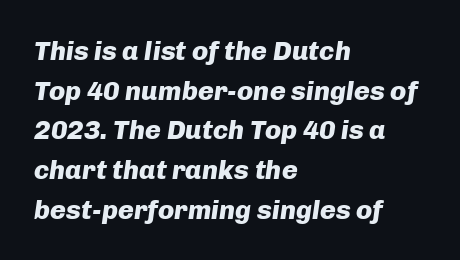
Words appear dense and cohesive because spacing is normal. Underlining? Definitely not there. The face used here has the dense, thick strokes of a bold. The rag falls on the right side of this text block. The font's italic variant was chosen for this text. The vertical gap from one line to the next is medium.
